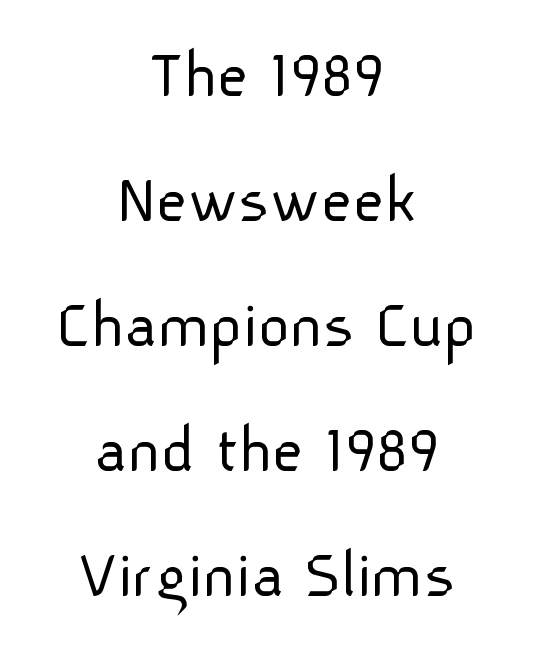
The image shows 69 px light sans-serif type, upright; set centered, line spacing 1.81x, normal letter spacing, not underlined; low stroke contrast and a medium x-height.
